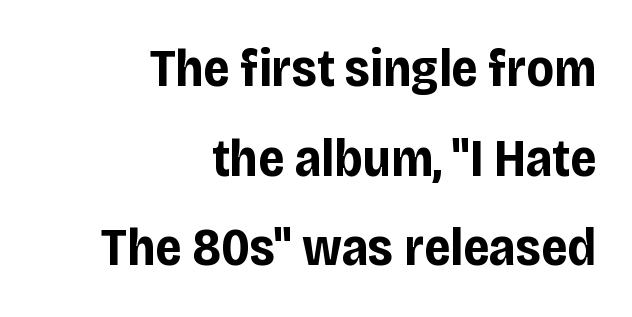
Characters follow at the spacing the type designer built in. All the whitespace from short lines collects on the left. Every stem runs plumb, perpendicular to the baseline. Bare-footed words on every line. The letters carry no serifs — their stems end cleanly without finishing strokes. Bold? Absolutely — the strokes are thick and heavy.
